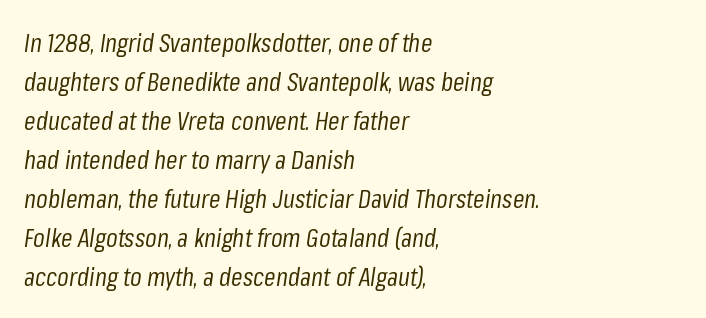
Q: Is the text bold? A: No.
Q: Is the text italic (slanted)? A: Yes, it leans right by about 8 degrees.
Q: Is the text underlined? A: No.
Q: How is the paragraph aligned? A: Left-aligned.
Q: Is the spacing between letters normal or unusually wide? A: Normal.
Q: Is the spacing between lines tight, normal or loose? A: Normal.
